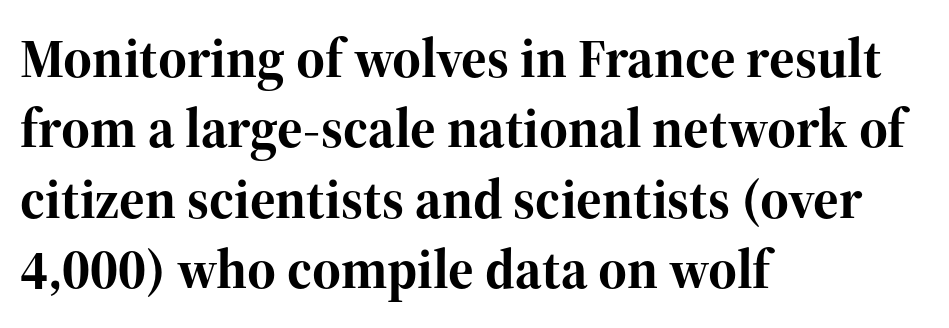
{"serif": "yes", "italic": "no", "bold": "yes", "weight": "bold", "width": "normal", "stroke_contrast": "high", "x_height": "medium", "monospaced": "no", "underline": "no", "align": "left", "line_spacing": "normal", "line_spacing_ratio": 1.28, "letter_spacing": "normal", "letter_spacing_em": 0.0, "glyph_px": 55}
